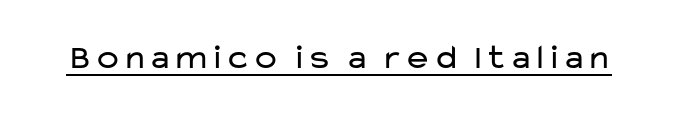
Weight class: somewhere from thin through regular. Glance below the letters and you will spot a drawn line. The passage shown is typed in a proportional face where columns would drift. Quick note: not italic, upright. These lines keep a tight, regular rhythm from letter to letter. Grotesque or geometric, the face here clearly has no serifs.
